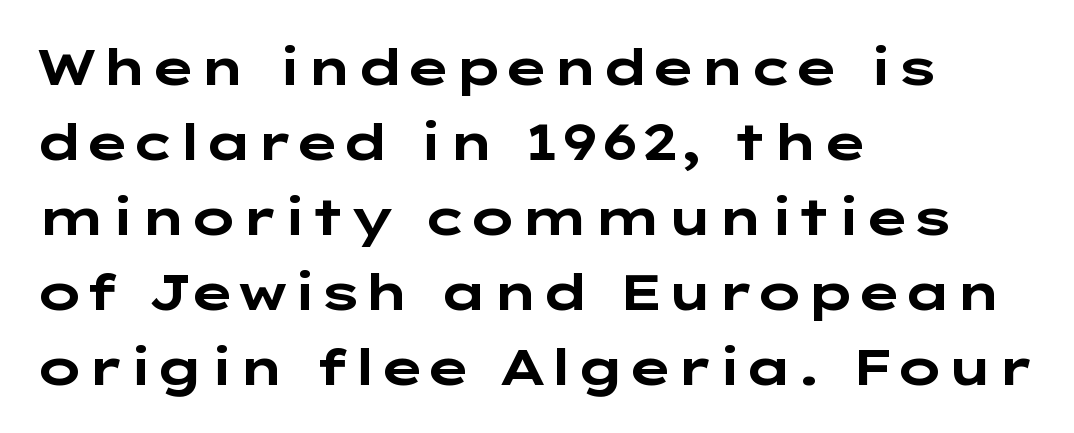
Chunky letters — that's bold for sure. The specimen omits any rule beneath the text block's lines. The passage shown has conventional tracking throughout. Unlike italic type, these characters show no tilt at all. Honestly, the row spacing looks completely unremarkable.
